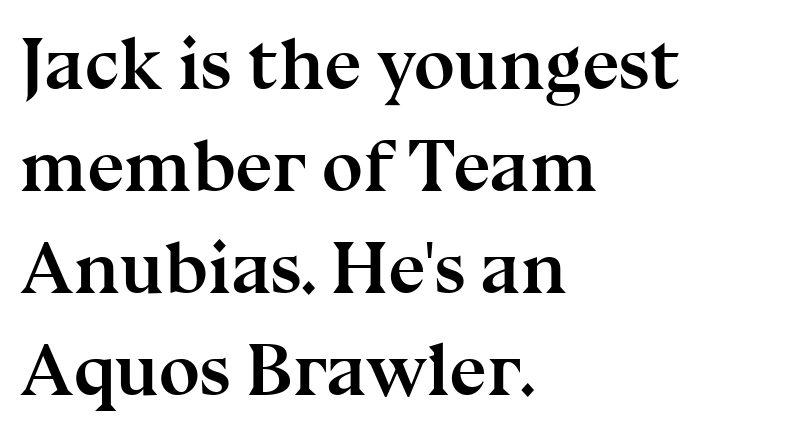
Q: Is the text bold? A: Yes.
Q: Is the text italic (slanted)? A: No, it is upright.
Q: Is the typeface a serif or a sans-serif typeface? A: Serif.
Q: Is the text underlined? A: No.
Q: How is the paragraph aligned? A: Left-aligned.
Q: Is the spacing between letters normal or unusually wide? A: Normal.
Q: Is the spacing between lines tight, normal or loose? A: Normal.
Q: Width (condensed, normal, or wide)? A: Normal.
Q: Stroke contrast? A: Medium.
Q: x-height? A: Medium.
Q: Monospaced? A: No.
